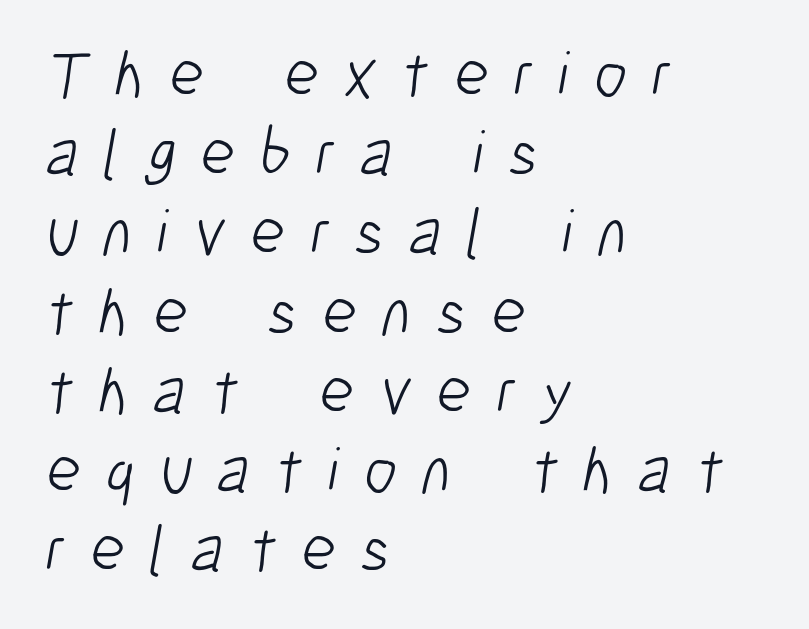
{"serif": "no", "bold": "no", "weight": "light", "width": "condensed", "stroke_contrast": "low", "x_height": "medium", "monospaced": "no", "underline": "no", "align": "left", "line_spacing_ratio": 1.2, "letter_spacing": "wide", "letter_spacing_em": 0.38, "glyph_px": 66}
